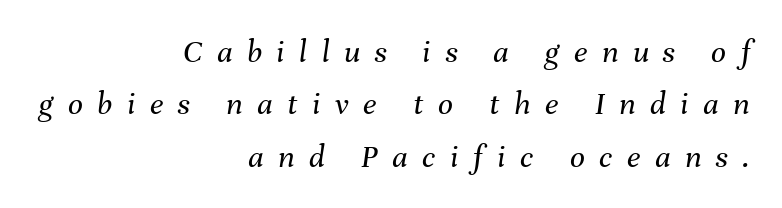
Q: Is the text bold? A: No.
Q: Is the text italic (slanted)? A: Yes, it leans right by about 8 degrees.
Q: Is the text underlined? A: No.
Q: How is the paragraph aligned? A: Right-aligned.
Q: Is the spacing between letters normal or unusually wide? A: Unusually wide.
Q: Is the spacing between lines tight, normal or loose? A: Normal.
Q: Width (condensed, normal, or wide)? A: Normal.
Q: Stroke contrast? A: Medium.
Q: x-height? A: Medium.
Q: Monospaced? A: No.
